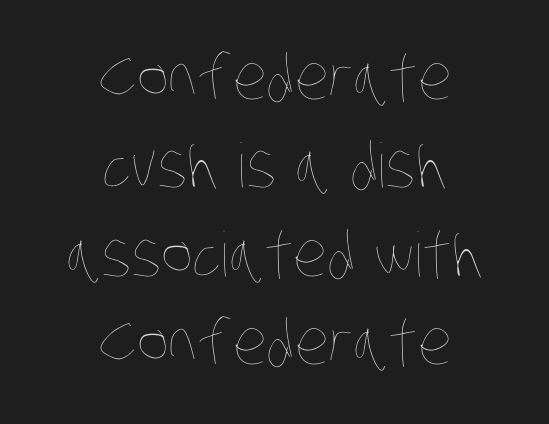
The image shows 61 px thin, condensed type; set centered, normal line spacing (1.45x), normal letter spacing, not underlined; low stroke contrast and a large x-height.
